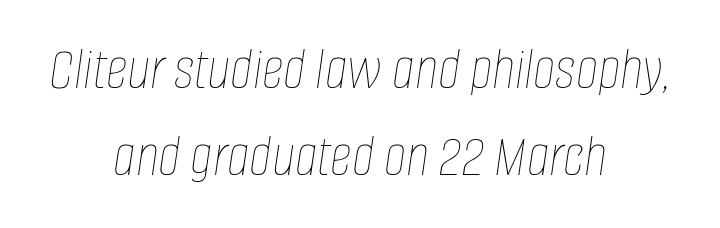
The rendering keeps characters at their native spacing. The vertical gap from one line to the next is medium. Slant detected: the letters are inclined. Here the designer chose a conventional face with non-uniform glyph widths. The strokes carry an ordinary text weight at most.
